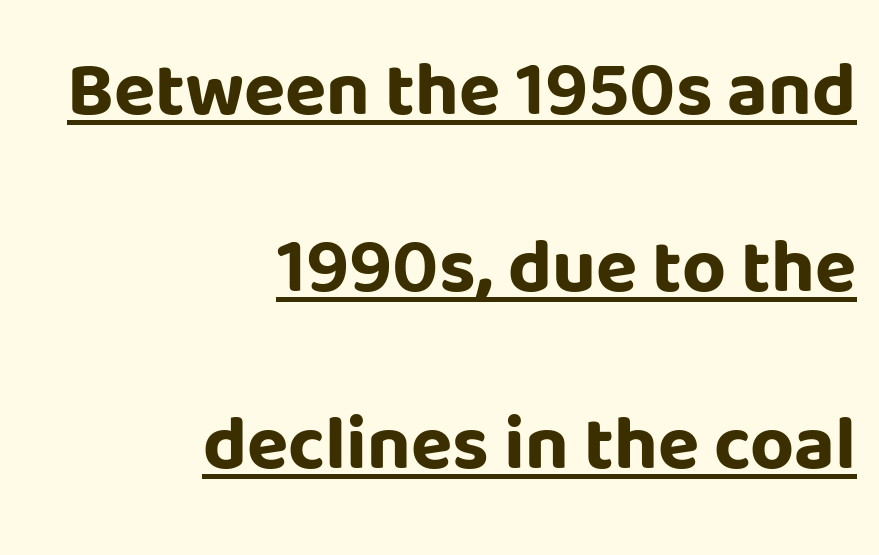
A typesetter would call this proportional, since set widths differ per character. In terms of leading, this rendering errs on the spacious side. Heavy, bold letterforms. Horizontally, the lines are justified to the trailing edge only. Every character sits straight up, as roman type does.
